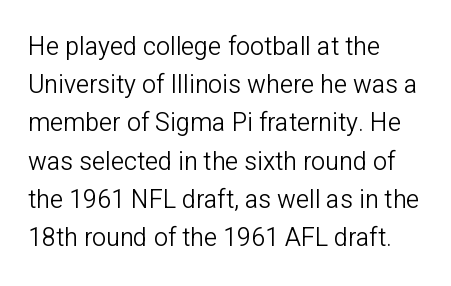
The glyphs are unaccompanied by any horizontal stroke below them. Posture: vertical. These lines keep a tight, regular rhythm from letter to letter. Interline gaps are of average width in this sample. The paragraph shown leans on its left margin.
